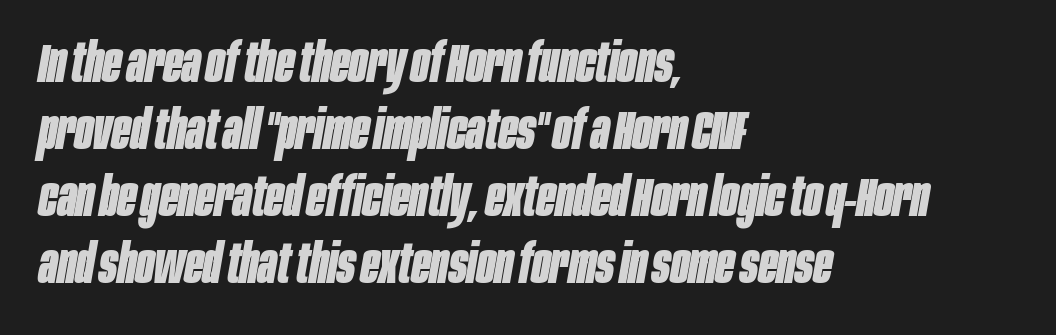
The image shows 54 px bold, condensed type, italic (leaning right); set left-aligned, line spacing 1.24x, normal letter spacing, not underlined; low stroke contrast and a large x-height.
